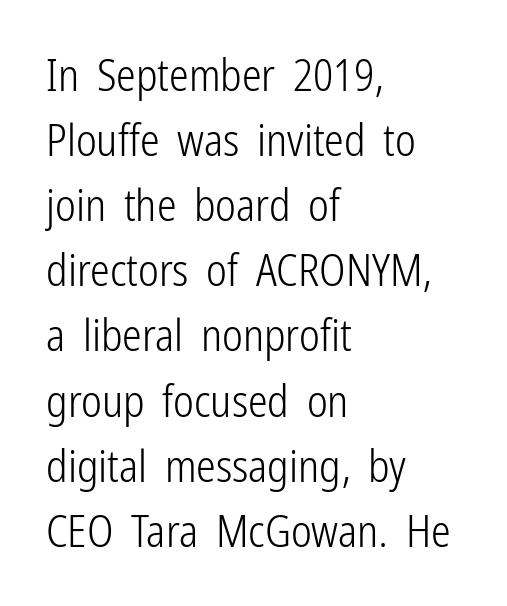
Has an underline been added? It has not. Default kerning and tracking; the words read as compact shapes. This reads as an unemphasized weight, regular at the heaviest. Each letter keeps its own natural width here, so spacing adapts to shape. Reading down the column, the eye jumps a familiar distance to each next line. Unlike a traditional serif, this face leaves its strokes unadorned.
